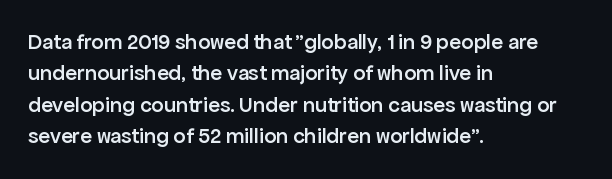
{"italic": "no", "bold": "semi", "underline": "no", "align": "left", "line_spacing": "normal", "line_spacing_ratio": 1.43, "letter_spacing": "normal", "letter_spacing_em": 0.0, "glyph_px": 22}
